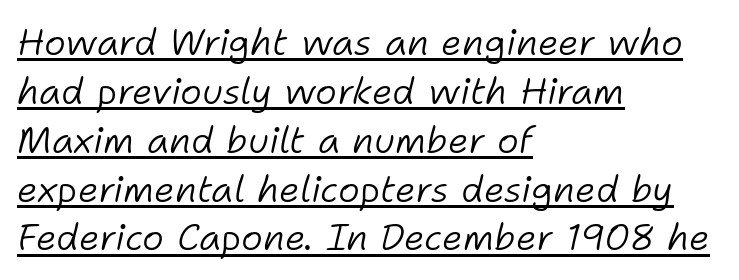
{"italic": "yes", "lean": "right", "slant_degrees": 11, "bold": "no", "weight": "light", "width": "normal", "stroke_contrast": "low", "x_height": "medium", "monospaced": "no", "underline": "yes", "align": "left", "line_spacing": "normal", "line_spacing_ratio": 1.32, "letter_spacing": "normal", "letter_spacing_em": 0.0, "glyph_px": 37}
